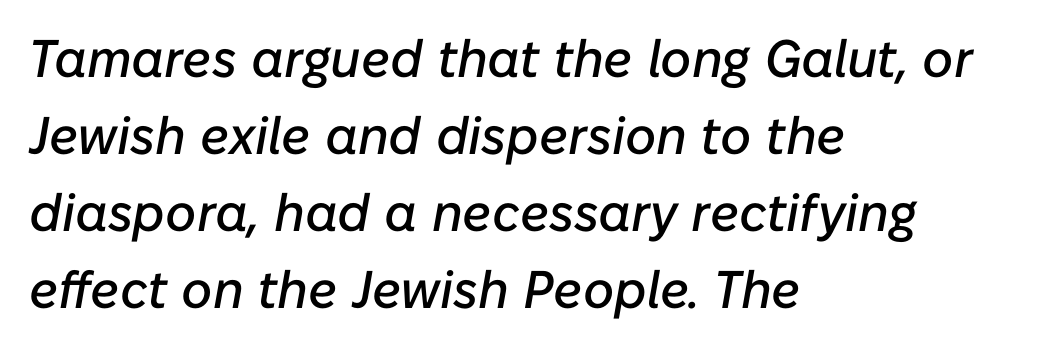
The letters advance in unequal steps, a hallmark of proportional type. These lines keep a tight, regular rhythm from letter to letter. Vertical spacing — default. Does the copy run flush right? No — it runs flush left.
